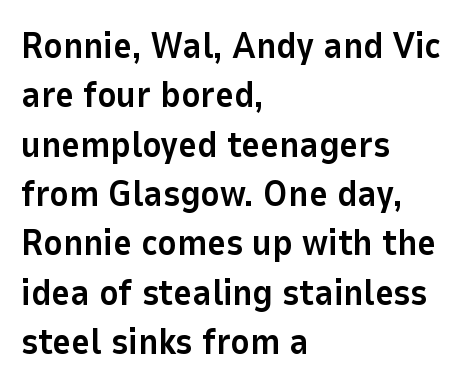
{"serif": "no", "italic": "no", "bold": "yes", "weight": "bold", "width": "normal", "stroke_contrast": "low", "x_height": "medium", "monospaced": "no", "underline": "no", "align": "left", "line_spacing": "normal", "line_spacing_ratio": 1.37, "letter_spacing": "normal", "letter_spacing_em": 0.0, "glyph_px": 36}
